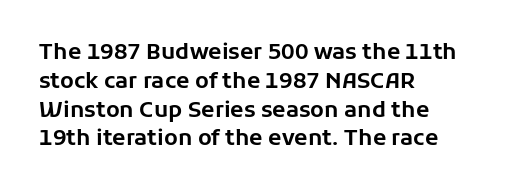
The image shows 22 px text type, upright; set left-aligned, normal line spacing (1.31x), normal letter spacing, not underlined.
